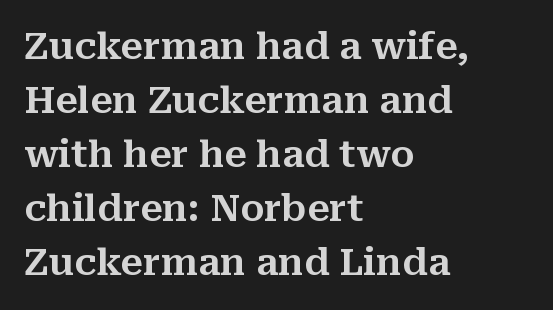
The image shows 37 px serif type, upright; set left-aligned, normal line spacing (1.46x), normal letter spacing, not underlined; medium stroke contrast and a medium x-height.
